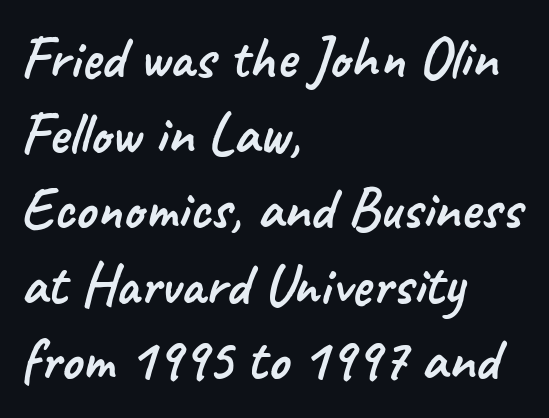
You can tell from the bare stems that sans-serif type was used. Interline gaps are of average width in this sample. Each row of text sits above clean, open space. Caption: standard tracking, unaltered. Varying glyph widths throughout — classic text-font behaviour. Each line starts at the same left margin while the right side varies.
